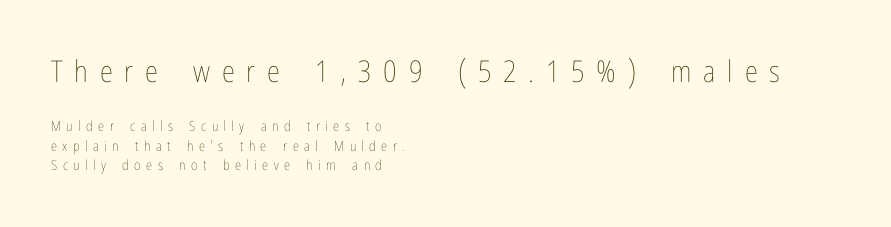
The image shows 30 px thin, condensed type, upright; set left-aligned, normal line spacing (1.38x), unusually wide letter spacing (+0.39 em), not underlined; the first (top) block is 2.14x larger; low stroke contrast and a medium x-height.
